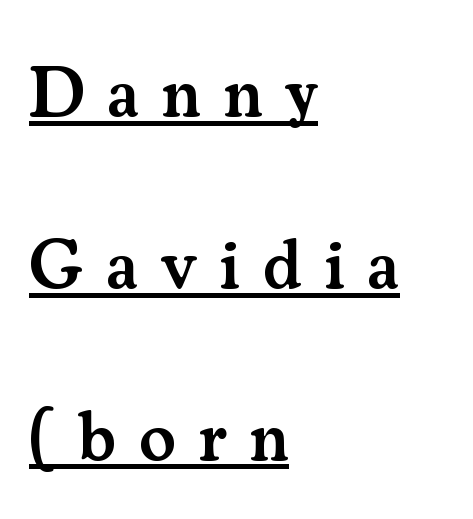
The image shows 69 px semibold serif type, upright; set left-aligned, loose line spacing (2.49x), unusually wide letter spacing (+0.33 em), underlined; medium stroke contrast and a small x-height.
